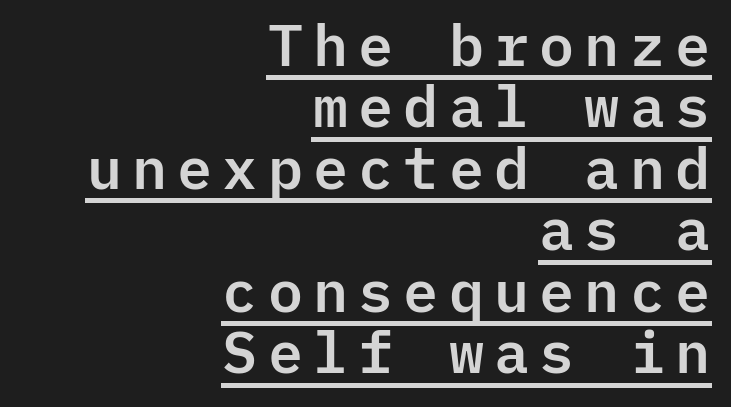
Rendered with straight, roman letterforms. The setting favours the right margin, as signatures and pull-quotes sometimes do. You can see a thin bar hugging the bottom of the glyphs. The passage shown is typed in a monospace face where columns stay perfectly aligned. You can tell from the bare stems that sans-serif type was used. Honestly, the rows look squashed on top of each other.
